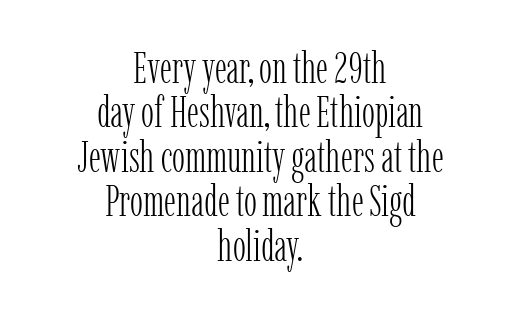
Q: Is the text bold? A: No.
Q: Is the text italic (slanted)? A: No, it is upright.
Q: Is the typeface a serif or a sans-serif typeface? A: Serif.
Q: Is the text underlined? A: No.
Q: How is the paragraph aligned? A: Centered.
Q: Is the spacing between letters normal or unusually wide? A: Normal.
Q: Is the spacing between lines tight, normal or loose? A: Tight.
Q: Width (condensed, normal, or wide)? A: Condensed.
Q: Stroke contrast? A: Low.
Q: x-height? A: Medium.
Q: Monospaced? A: No.
